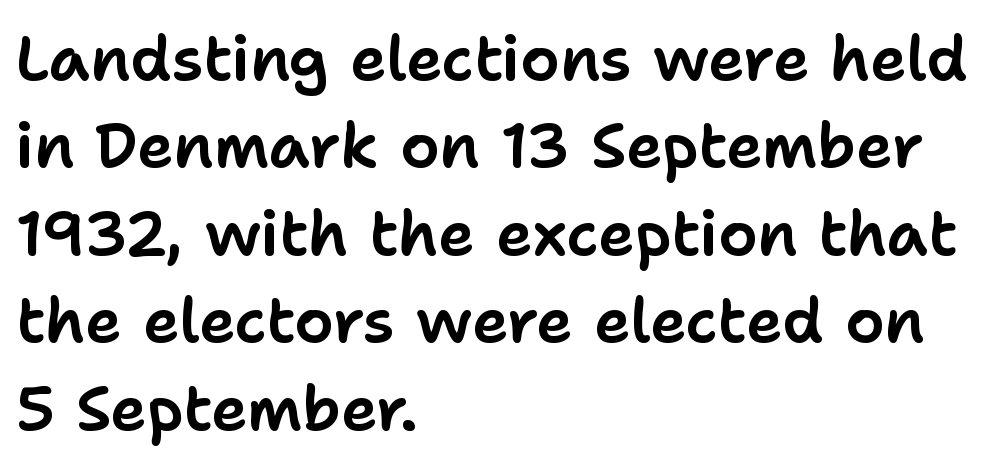
The letters stand straight up with perfectly vertical stems. Typeset ragged right — the left edge is the straight one. In terms of letterform style, serifs are entirely absent. Here the glyphs are tracked normally, forming tight word shapes.
